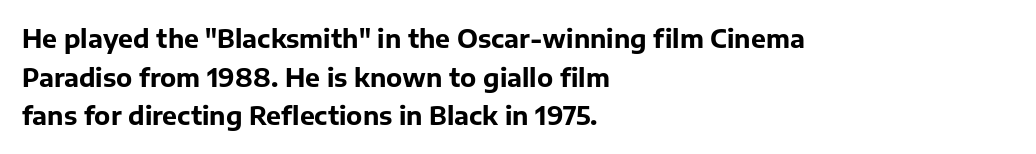
Lines of text with bare space underneath. Default kerning and tracking; the words read as compact shapes. Typeset ragged right — the left edge is the straight one. Regarding leading, the lines here are spaced in the standard way. Every stem runs plumb, perpendicular to the baseline.
